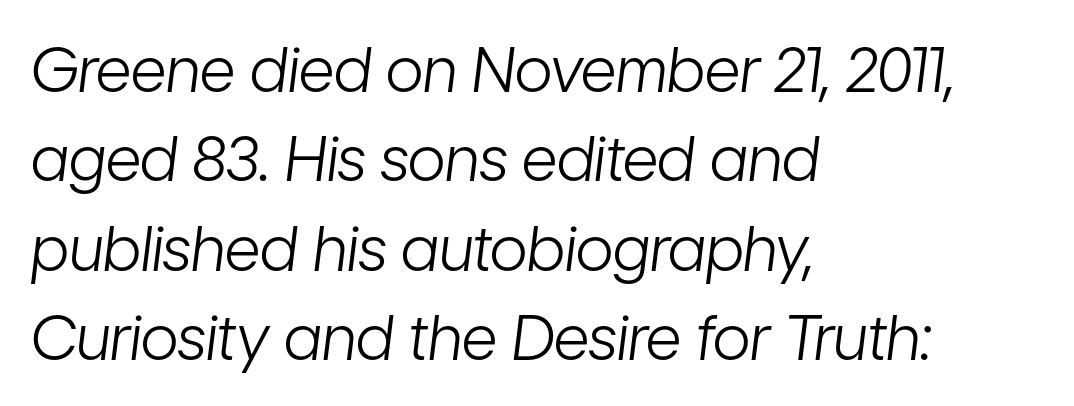
{"italic": "yes", "lean": "right", "slant_degrees": 7, "bold": "no", "weight": "light", "width": "condensed", "stroke_contrast": "low", "x_height": "medium", "monospaced": "no", "underline": "no", "align": "left", "line_spacing": "normal", "line_spacing_ratio": 1.44, "letter_spacing": "normal", "letter_spacing_em": 0.0, "glyph_px": 62}
